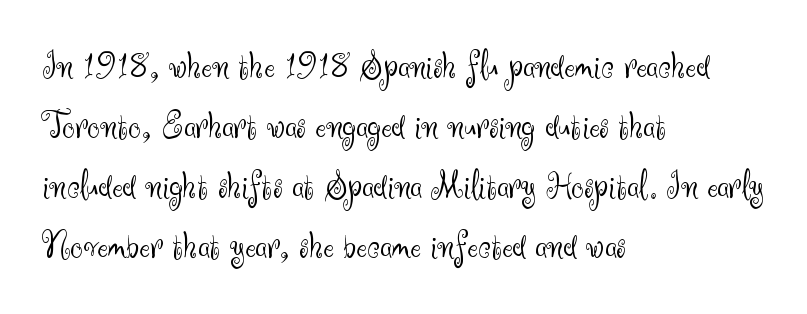
{"serif": "no", "italic": "no", "bold": "no", "weight": "light", "width": "normal", "stroke_contrast": "medium", "x_height": "small", "monospaced": "no", "underline": "no", "align": "left", "line_spacing": "normal", "line_spacing_ratio": 1.5, "letter_spacing": "normal", "letter_spacing_em": 0.0, "glyph_px": 40}
